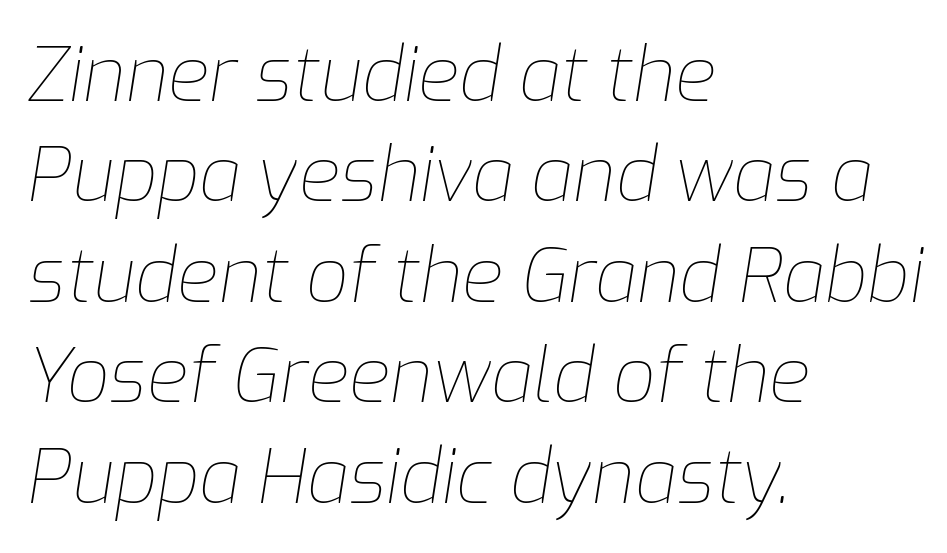
The image shows 75 px thin type, italic (leaning right); set left-aligned, normal line spacing (1.34x), normal letter spacing, not underlined; low stroke contrast and a medium x-height.
